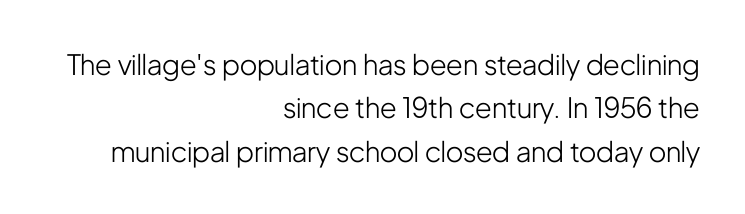
The image shows 28 px light, condensed sans-serif type, upright; set right-aligned, normal line spacing (1.55x), normal letter spacing, not underlined; low stroke contrast and a medium x-height.
